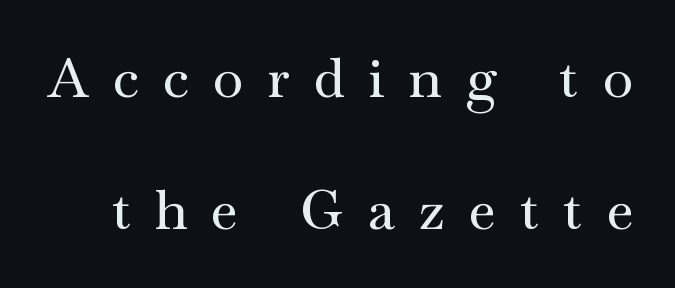
{"serif": "yes", "italic": "no", "width": "wide", "stroke_contrast": "medium", "x_height": "small", "monospaced": "no", "underline": "no", "line_spacing": "loose", "line_spacing_ratio": 2.4, "letter_spacing": "wide", "letter_spacing_em": 0.44, "glyph_px": 55}
